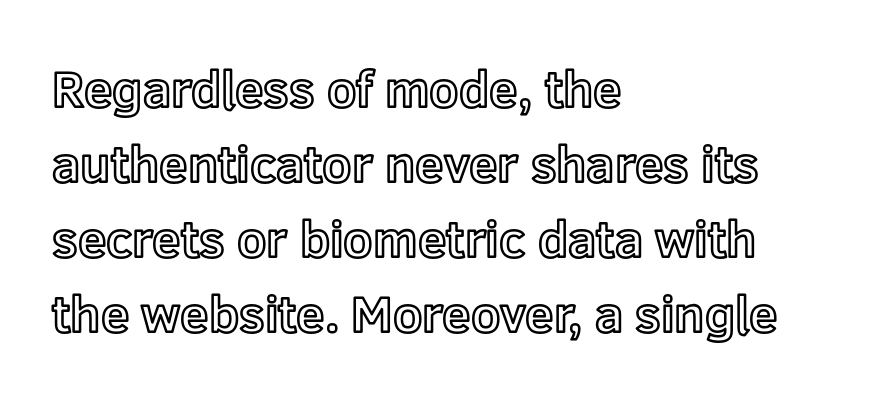
This rendering uses left alignment, leaving the right contour irregular. Note the varied advance widths — an 'i' is clearly narrower than an 'm'. You could call the tracking neutral — neither tight nor loose. This is roman type, the default non-slanted kind.
